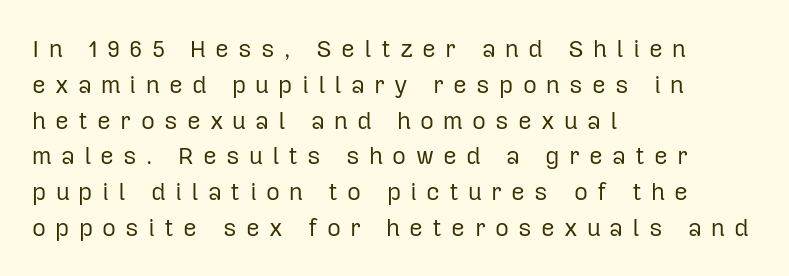
Posture: vertical. Short and long lines alike share a common starting point at left. Interline gaps are of average width in this sample. The specimen omits any rule beneath the text block's lines.
